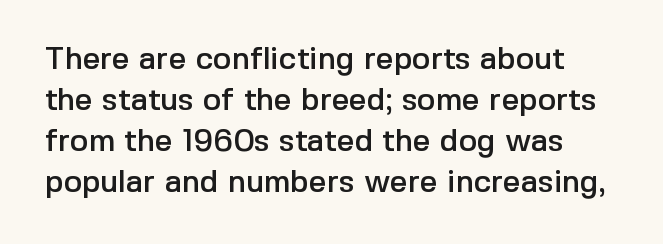
The image shows 31 px sans-serif type, upright; set normal line spacing (1.32x), normal letter spacing, not underlined; a medium x-height.
